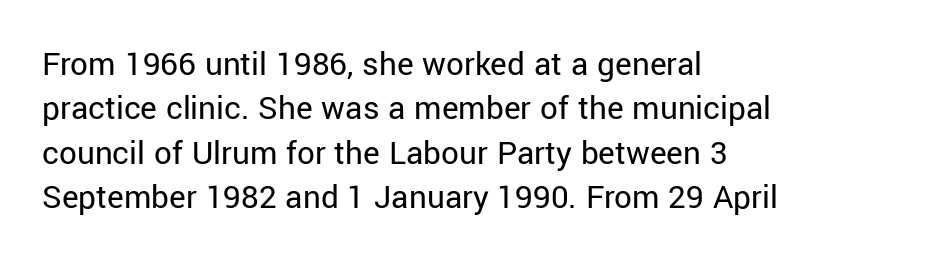
Here the designer chose a conventional face with non-uniform glyph widths. Letters rest on an invisible, unmarked baseline. Words appear dense and cohesive because spacing is normal. The glyphs in this specimen are sans serif.
